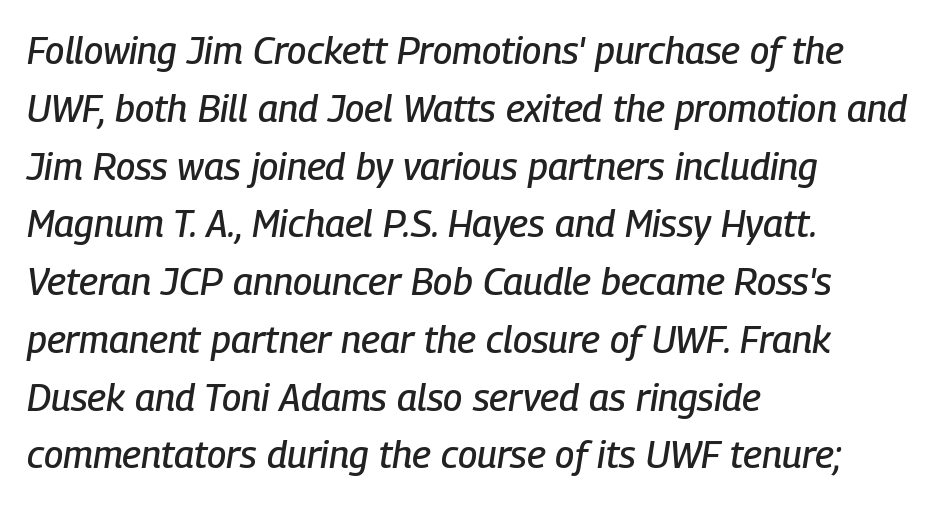
{"italic": "yes", "lean": "right", "slant_degrees": 9, "width": "condensed", "stroke_contrast": "low", "x_height": "medium", "monospaced": "no", "underline": "no", "align": "left", "line_spacing": "normal", "line_spacing_ratio": 1.52, "letter_spacing": "normal", "letter_spacing_em": 0.0, "glyph_px": 38}
